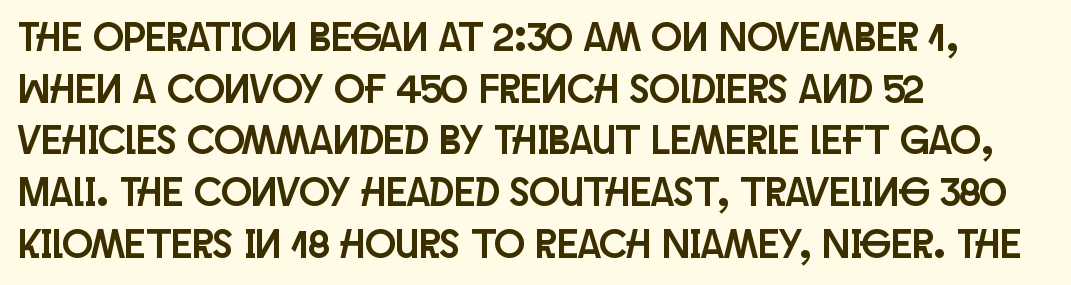
{"serif": "no", "italic": "no", "width": "condensed", "stroke_contrast": "low", "x_height": "large", "monospaced": "no", "underline": "no", "align": "left", "line_spacing": "normal", "line_spacing_ratio": 1.26, "letter_spacing": "normal", "letter_spacing_em": 0.0, "glyph_px": 41}
